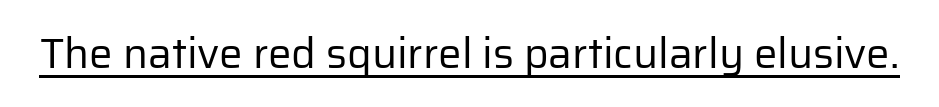
You can tell from the bare stems that sans-serif type was used. The passage shown is not bold in any degree. Character widths vary here, with narrow letters taking less room than wide ones. Does the lettering tilt? It doesn't — this is upright.
